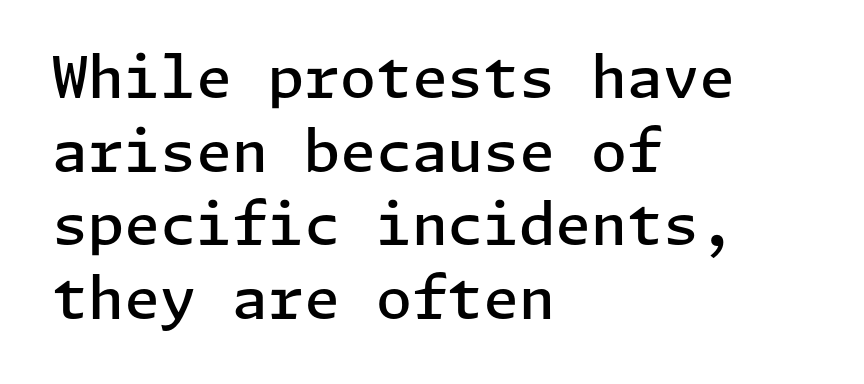
The image shows 58 px semibold sans-serif type, upright; set left-aligned, normal line spacing (1.27x), normal letter spacing, not underlined; low stroke contrast and a medium x-height.
